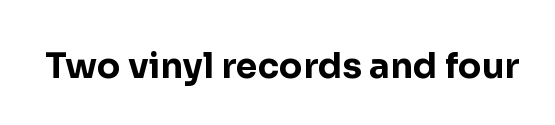
{"serif": "no", "italic": "no", "bold": "yes", "weight": "bold", "width": "normal", "stroke_contrast": "low", "x_height": "medium", "monospaced": "no", "underline": "no", "letter_spacing": "normal", "letter_spacing_em": 0.0, "glyph_px": 35}
